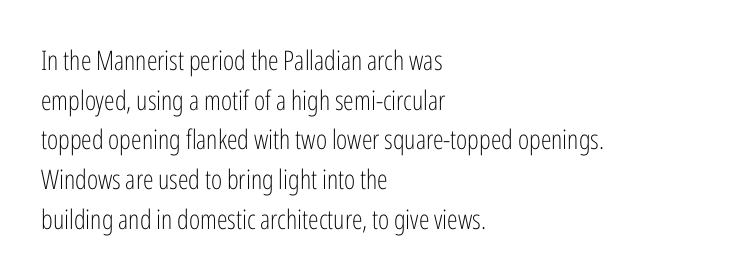
{"italic": "no", "bold": "no", "underline": "no", "align": "left", "line_spacing": "normal", "line_spacing_ratio": 1.47, "letter_spacing": "normal", "letter_spacing_em": 0.0, "glyph_px": 27}
